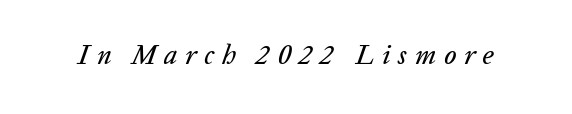
Q: Is the text italic (slanted)? A: Yes, it leans right by about 20 degrees.
Q: Is the text underlined? A: No.
Q: Is the spacing between letters normal or unusually wide? A: Unusually wide.
